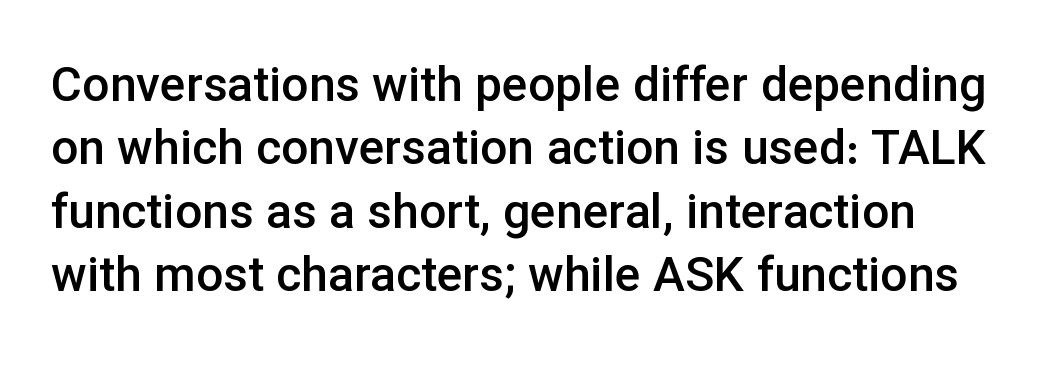
Q: Is the text bold? A: Semi-bold.
Q: Is the text italic (slanted)? A: No, it is upright.
Q: Is the typeface a serif or a sans-serif typeface? A: Sans-serif.
Q: Is the text underlined? A: No.
Q: Is the spacing between letters normal or unusually wide? A: Normal.
Q: Is the spacing between lines tight, normal or loose? A: Normal.
Q: Width (condensed, normal, or wide)? A: Normal.
Q: Stroke contrast? A: Low.
Q: x-height? A: Medium.
Q: Monospaced? A: No.
